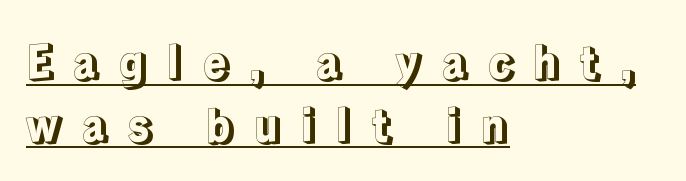
{"italic": "no", "width": "normal", "x_height": "medium", "monospaced": "no", "underline": "yes", "align": "left", "line_spacing": "normal", "line_spacing_ratio": 1.39, "letter_spacing": "wide", "letter_spacing_em": 0.42, "glyph_px": 45}
